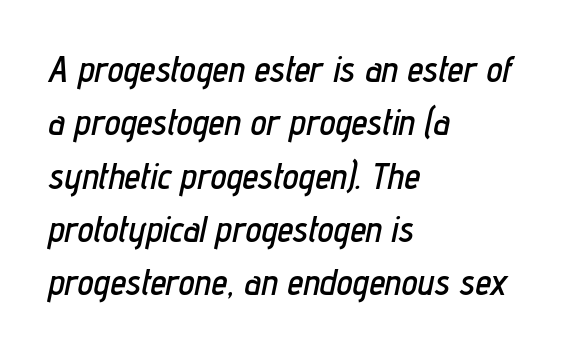
The image shows 36 px condensed type, italic (leaning right); set left-aligned, normal line spacing (1.48x), normal letter spacing, not underlined; low stroke contrast and a medium x-height.
